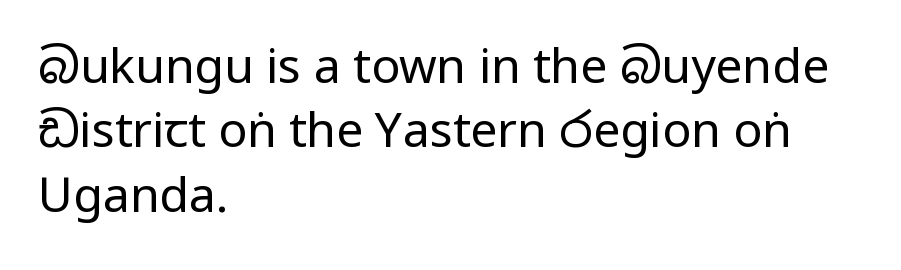
{"serif": "no", "italic": "no", "bold": "no", "weight": "regular", "width": "condensed", "stroke_contrast": "low", "x_height": "large", "monospaced": "no", "underline": "no", "align": "left", "line_spacing": "normal", "line_spacing_ratio": 1.34, "letter_spacing": "normal", "letter_spacing_em": 0.0, "glyph_px": 48}
